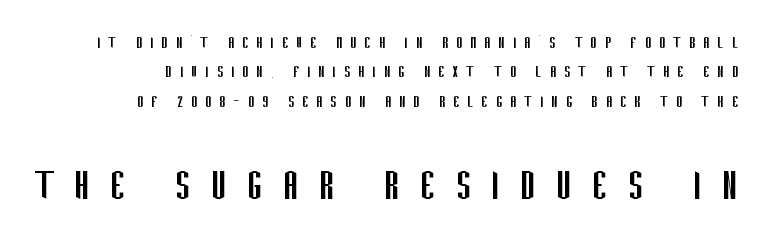
{"serif": "no", "italic": "no", "bold": "no", "weight": "regular", "width": "condensed", "stroke_contrast": "low", "x_height": "large", "monospaced": "no", "underline": "no", "line_spacing": "normal", "line_spacing_ratio": 1.55, "letter_spacing": "wide", "letter_spacing_em": 0.41, "larger_block": "second", "size_ratio": 2.53, "glyph_px": 48}
